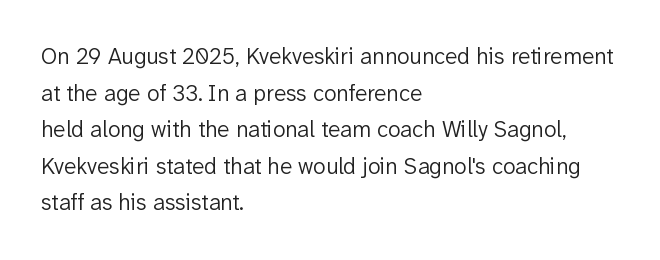
Notice how descenders clear the ascenders below comfortably — that's standard leading. Heft: none added — not bold. Posture: upright roman. The tracking reads as untouched default to a designer's eye. If you drew a ruler down the left edge, every line would touch it.
